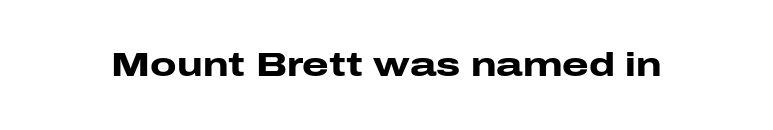
The image shows 34 px heavy, wide sans-serif type, upright; set normal letter spacing, not underlined; low stroke contrast and a medium x-height.
